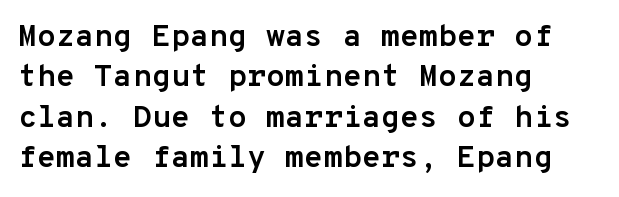
Quick note: underline off. Does the type have serifs? No, each stem ends abruptly. Every character sits straight up, as roman type does. The letters march in equal steps, a hallmark of fixed-pitch type. Visually the block forms a straight wall on the left and a jagged coastline on the right.
